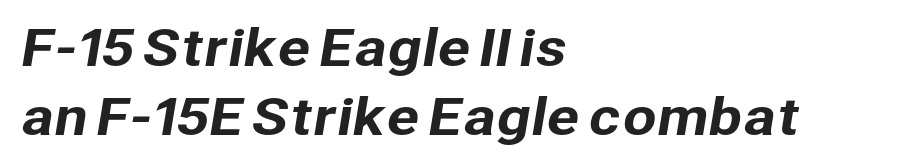
Q: Is the typeface a serif or a sans-serif typeface? A: Sans-serif.
Q: Is the text underlined? A: No.
Q: How is the paragraph aligned? A: Left-aligned.
Q: Is the spacing between letters normal or unusually wide? A: Normal.
Q: Is the spacing between lines tight, normal or loose? A: Normal.
Q: Width (condensed, normal, or wide)? A: Normal.
Q: Stroke contrast? A: Low.
Q: x-height? A: Medium.
Q: Monospaced? A: No.
